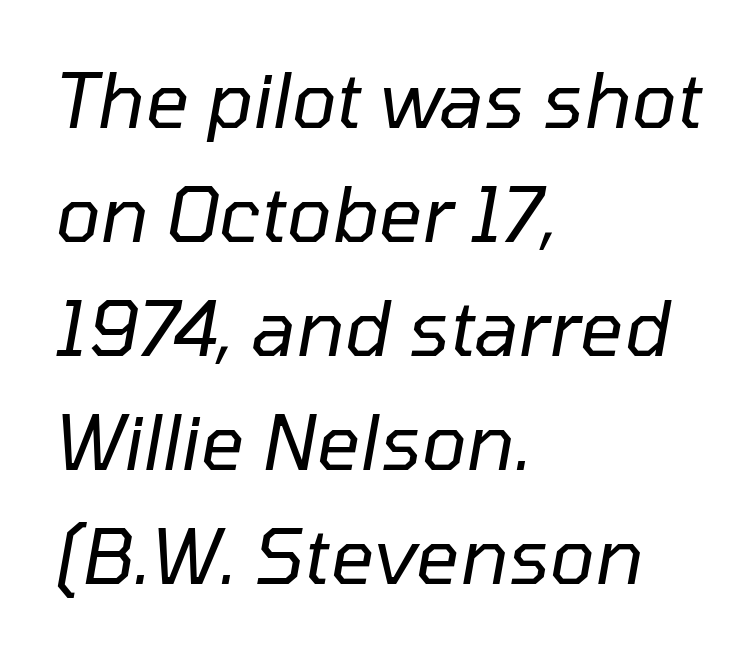
Weight: regular or lighter. The paragraph shown leans on its left margin. The vertical gap from one line to the next is medium. The face used here is proportionally spaced, like ordinary book or web type. Only glyphs here, with clear space below each row.
